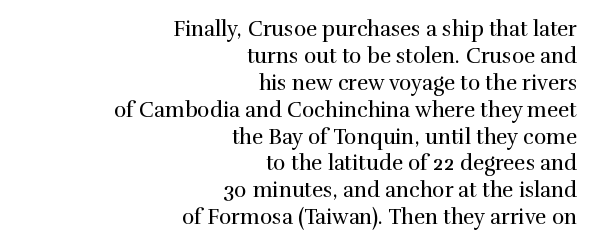
Rows of type keep a routine distance in the vertical direction. Do the letters lean? They stand straight. The passage shown is not underscored anywhere. No heavy texture on the line: the type isn't bold.
